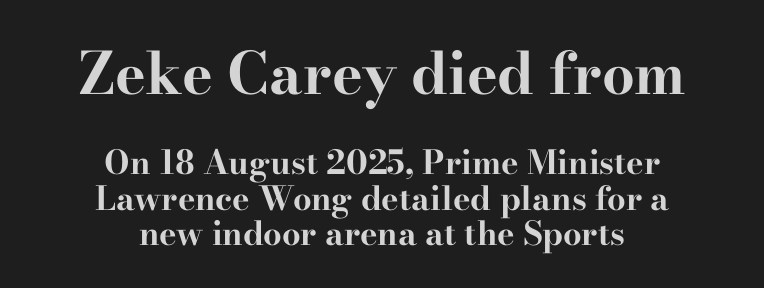
Q: Is the text bold? A: Yes.
Q: Is the text italic (slanted)? A: No, it is upright.
Q: Is the typeface a serif or a sans-serif typeface? A: Serif.
Q: Is the text underlined? A: No.
Q: How is the paragraph aligned? A: Centered.
Q: Is the spacing between letters normal or unusually wide? A: Normal.
Q: Is the spacing between lines tight, normal or loose? A: Tight.
Q: Which block of text is set in a larger size, the first (top) or the second (bottom)? A: The first (top) one.
Q: Width (condensed, normal, or wide)? A: Wide.
Q: Stroke contrast? A: High.
Q: x-height? A: Small.
Q: Monospaced? A: No.
